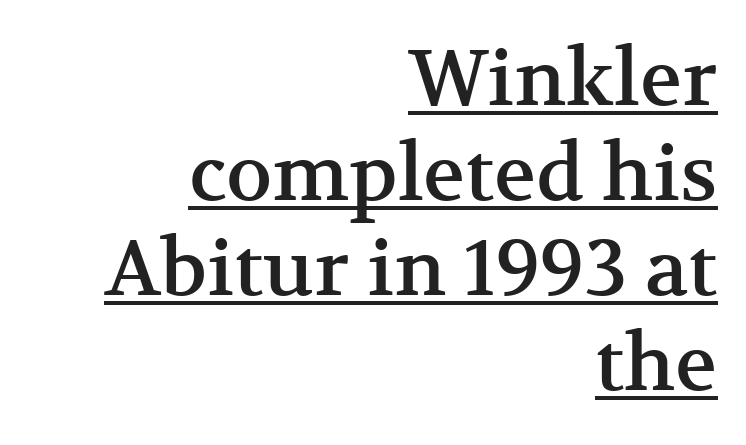
The image shows 78 px serif type, upright; set right-aligned, line spacing 1.22x, normal letter spacing, underlined; medium stroke contrast and a medium x-height.
